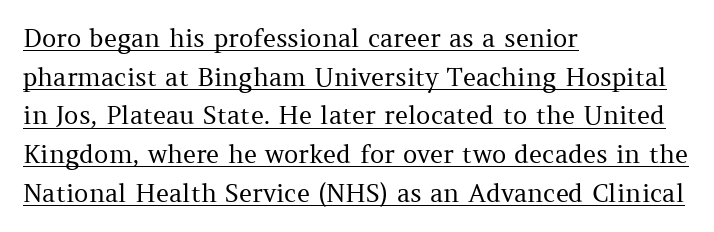
{"italic": "no", "bold": "no", "underline": "yes", "align": "left", "line_spacing": "normal", "line_spacing_ratio": 1.55, "letter_spacing": "normal", "letter_spacing_em": 0.0, "glyph_px": 25}
